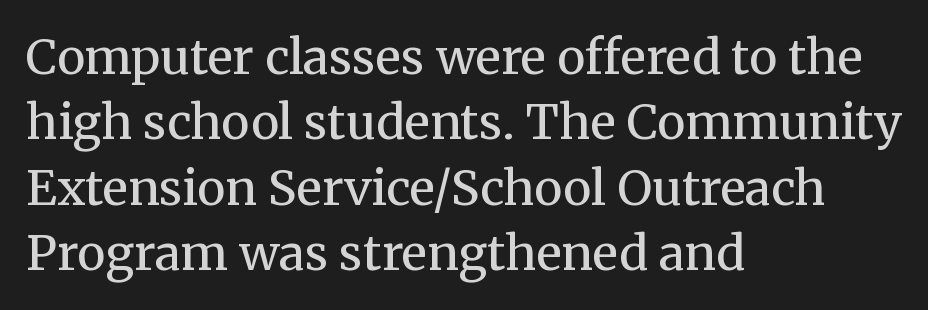
Q: Is the text bold? A: No.
Q: Is the text italic (slanted)? A: No, it is upright.
Q: Is the typeface a serif or a sans-serif typeface? A: Serif.
Q: Is the text underlined? A: No.
Q: How is the paragraph aligned? A: Left-aligned.
Q: Is the spacing between letters normal or unusually wide? A: Normal.
Q: Is the spacing between lines tight, normal or loose? A: Normal.
Q: Width (condensed, normal, or wide)? A: Normal.
Q: Stroke contrast? A: Medium.
Q: x-height? A: Medium.
Q: Monospaced? A: No.
